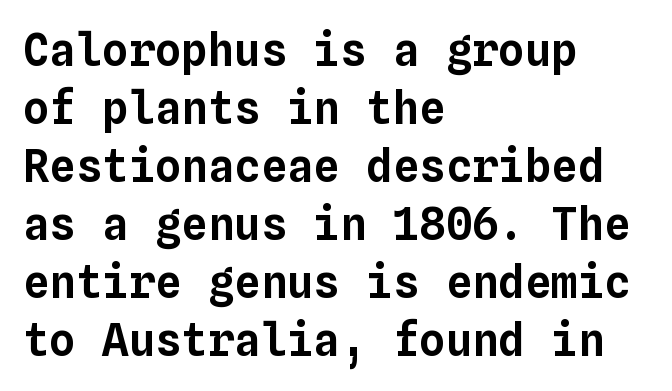
Q: Is the text italic (slanted)? A: No, it is upright.
Q: Is the text underlined? A: No.
Q: How is the paragraph aligned? A: Left-aligned.
Q: Is the spacing between letters normal or unusually wide? A: Normal.
Q: Is the spacing between lines tight, normal or loose? A: Normal.
Q: Width (condensed, normal, or wide)? A: Normal.
Q: Stroke contrast? A: Low.
Q: x-height? A: Medium.
Q: Monospaced? A: Yes.
